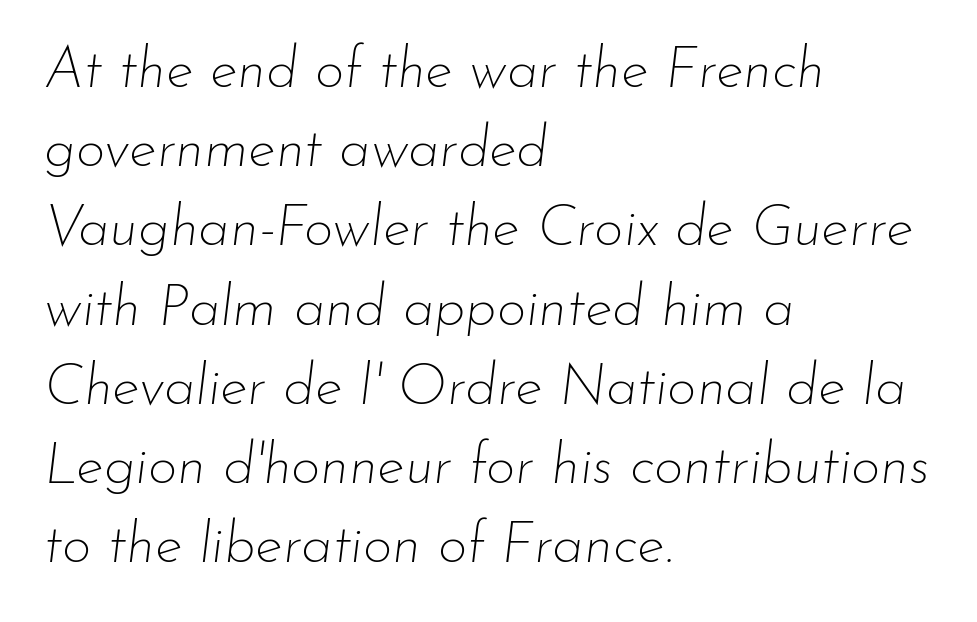
{"italic": "yes", "lean": "right", "slant_degrees": 7, "bold": "no", "weight": "thin", "width": "normal", "stroke_contrast": "low", "x_height": "small", "monospaced": "no", "underline": "no", "align": "left", "line_spacing": "normal", "line_spacing_ratio": 1.39, "letter_spacing": "normal", "letter_spacing_em": 0.0, "glyph_px": 57}
